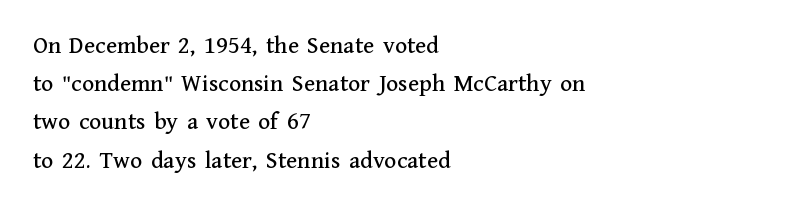
The image shows 25 px text type, upright; set left-aligned, normal line spacing (1.53x), normal letter spacing, not underlined.
